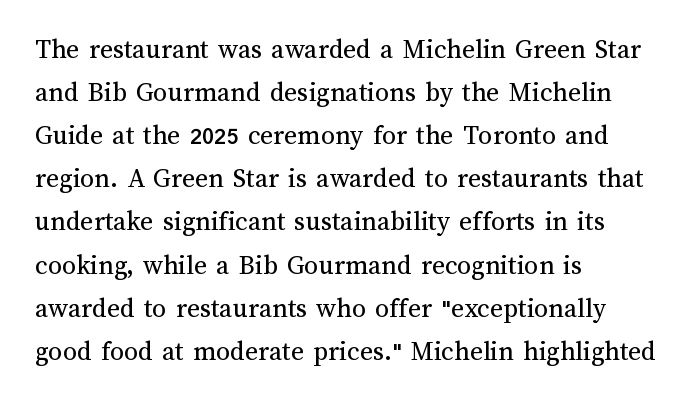
{"italic": "no", "bold": "no", "weight": "regular", "width": "normal", "stroke_contrast": "medium", "x_height": "medium", "monospaced": "no", "underline": "no", "align": "left", "line_spacing": "normal", "line_spacing_ratio": 1.54, "letter_spacing": "normal", "letter_spacing_em": 0.0, "glyph_px": 28}
